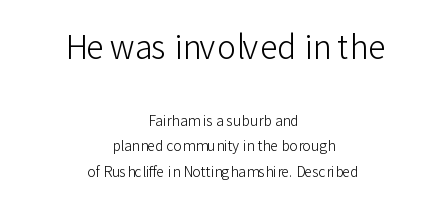
Q: Is the text bold? A: No.
Q: Is the text italic (slanted)? A: No, it is upright.
Q: Is the typeface a serif or a sans-serif typeface? A: Sans-serif.
Q: Is the text underlined? A: No.
Q: How is the paragraph aligned? A: Centered.
Q: Is the spacing between letters normal or unusually wide? A: Normal.
Q: Which block of text is set in a larger size, the first (top) or the second (bottom)? A: The first (top) one.
Q: Width (condensed, normal, or wide)? A: Normal.
Q: Stroke contrast? A: Low.
Q: x-height? A: Medium.
Q: Monospaced? A: No.
